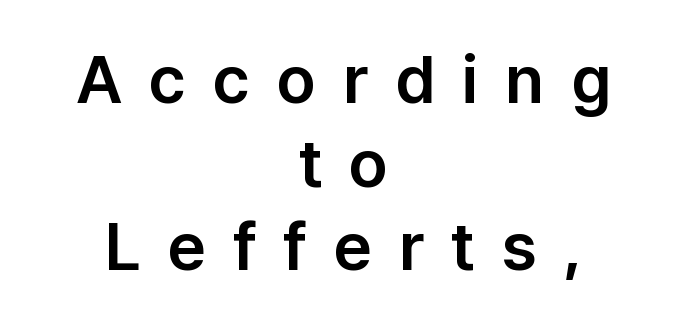
{"serif": "no", "italic": "no", "width": "normal", "stroke_contrast": "low", "x_height": "medium", "monospaced": "no", "underline": "no", "align": "center", "line_spacing": "normal", "line_spacing_ratio": 1.25, "letter_spacing": "wide", "letter_spacing_em": 0.4, "glyph_px": 67}
